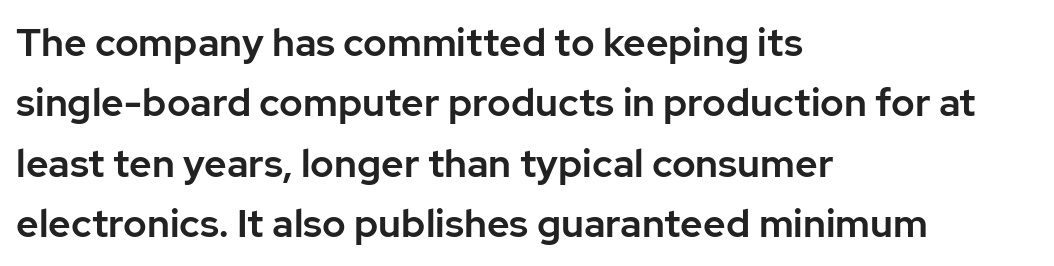
The image shows 39 px sans-serif type, upright; set left-aligned, normal line spacing (1.55x), normal letter spacing, not underlined; low stroke contrast and a medium x-height.
